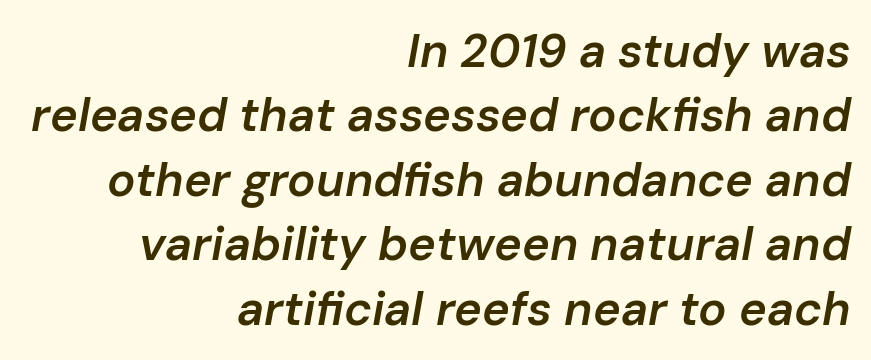
This sample is right-justified, so line beginnings fall wherever the words allow. Successive baselines arrive at the customary interval. The strokes are fattened partway — semibold, not bold. Honestly, the letter spacing is just normal — you wouldn't notice it.
